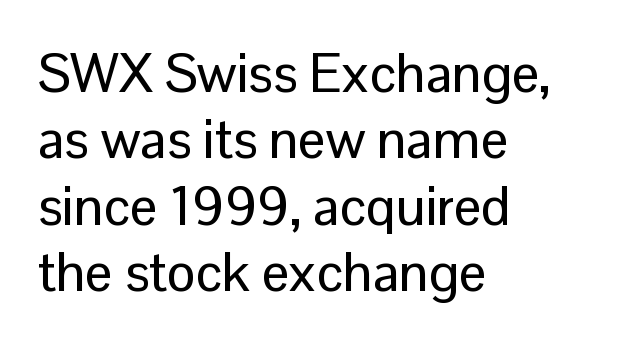
{"serif": "no", "italic": "no", "width": "normal", "stroke_contrast": "low", "x_height": "medium", "monospaced": "no", "underline": "no", "align": "left", "line_spacing_ratio": 1.23, "letter_spacing": "normal", "letter_spacing_em": 0.0, "glyph_px": 54}
